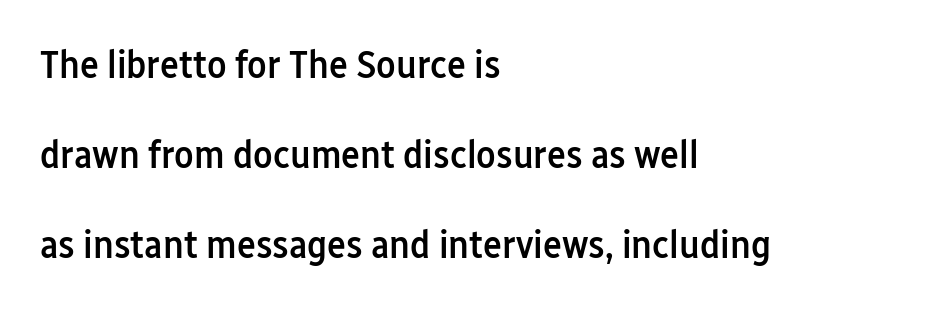
Q: Is the text bold? A: Semi-bold.
Q: Is the text italic (slanted)? A: No, it is upright.
Q: Is the typeface a serif or a sans-serif typeface? A: Sans-serif.
Q: Is the text underlined? A: No.
Q: How is the paragraph aligned? A: Left-aligned.
Q: Is the spacing between letters normal or unusually wide? A: Normal.
Q: Is the spacing between lines tight, normal or loose? A: Loose.
Q: Width (condensed, normal, or wide)? A: Condensed.
Q: Stroke contrast? A: Low.
Q: x-height? A: Medium.
Q: Monospaced? A: No.
